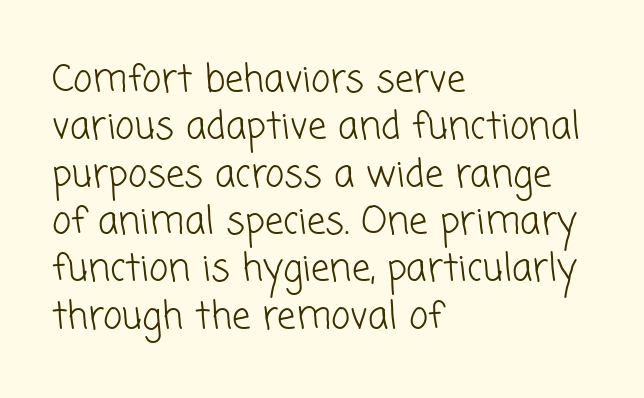
{"serif": "no", "bold": "no", "weight": "light", "width": "normal", "stroke_contrast": "low", "x_height": "medium", "monospaced": "no", "underline": "no", "align": "left", "line_spacing": "normal", "line_spacing_ratio": 1.28, "letter_spacing": "normal", "letter_spacing_em": 0.0, "glyph_px": 37}
